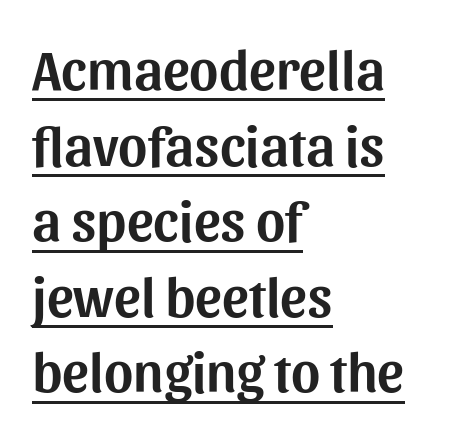
{"serif": "no", "italic": "no", "width": "normal", "stroke_contrast": "medium", "x_height": "medium", "monospaced": "no", "underline": "yes", "align": "left", "line_spacing": "normal", "line_spacing_ratio": 1.35, "letter_spacing": "normal", "letter_spacing_em": 0.0, "glyph_px": 56}
